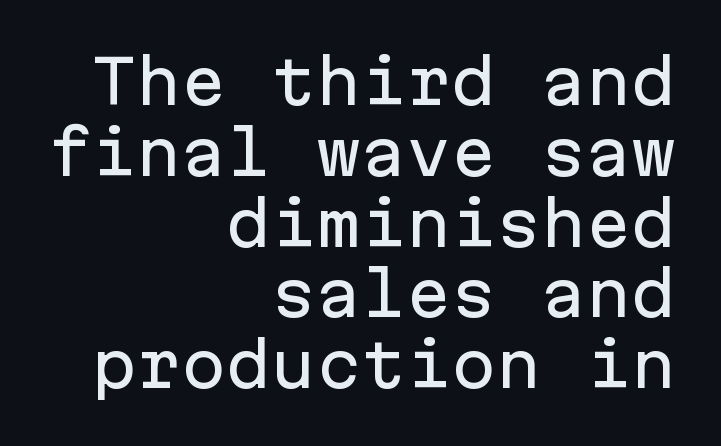
The image shows 60 px sans-serif type, upright, monospaced; set right-aligned, line spacing 1.18x, normal letter spacing, not underlined; low stroke contrast and a medium x-height.
